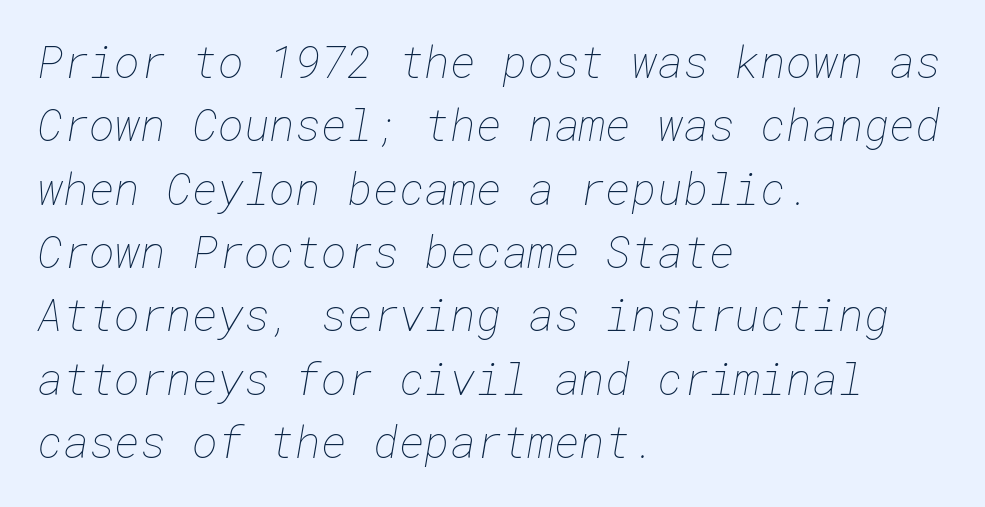
The image shows 44 px thin type; set left-aligned, normal line spacing (1.44x), normal letter spacing, not underlined; low stroke contrast and a medium x-height.
